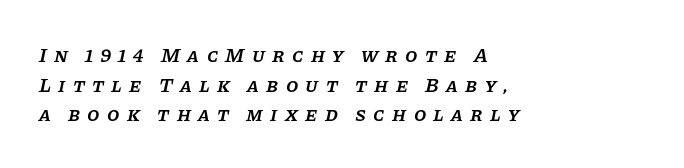
Compared with a centered layout, this one pins lines to the left instead. The specimen reads as italic at a glance. Every letter is mildly thick-stroked: semibold rather than bold. A normal amount of white space separates one row of letters from the next.
